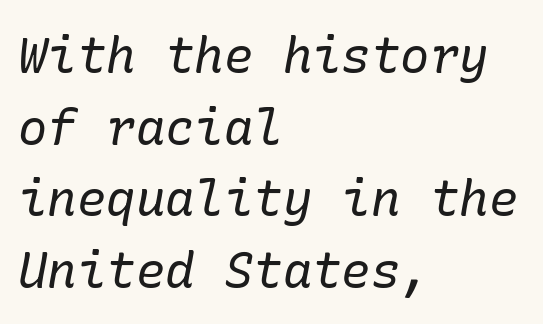
The image shows 49 px regular-weight type, italic (leaning right); set left-aligned, normal line spacing (1.46x), normal letter spacing, not underlined; low stroke contrast and a medium x-height.
